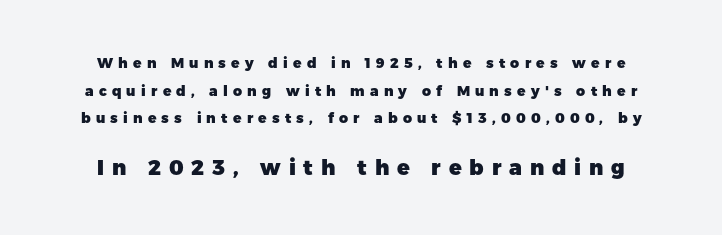
{"italic": "no", "bold": "yes", "underline": "no", "line_spacing": "loose", "line_spacing_ratio": 1.98, "letter_spacing": "wide", "letter_spacing_em": 0.37, "larger_block": "second", "size_ratio": 1.5, "glyph_px": 21}
